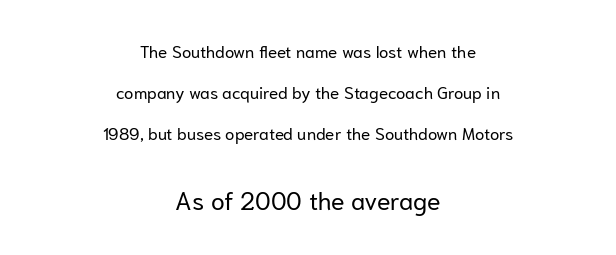
Q: Is the text bold? A: No.
Q: Is the text italic (slanted)? A: No, it is upright.
Q: Is the text underlined? A: No.
Q: How is the paragraph aligned? A: Centered.
Q: Is the spacing between letters normal or unusually wide? A: Normal.
Q: Is the spacing between lines tight, normal or loose? A: Loose.
Q: Which block of text is set in a larger size, the first (top) or the second (bottom)? A: The second (bottom) one.
